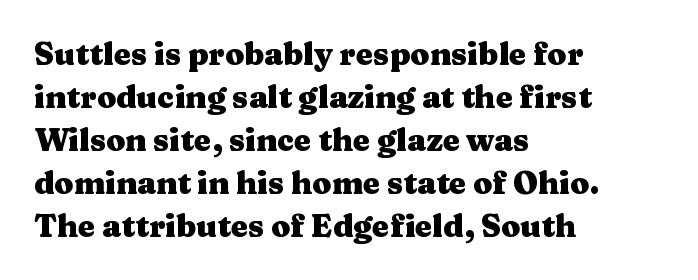
Q: Is the text bold? A: Yes.
Q: Is the text italic (slanted)? A: No, it is upright.
Q: Is the typeface a serif or a sans-serif typeface? A: Serif.
Q: Is the text underlined? A: No.
Q: How is the paragraph aligned? A: Left-aligned.
Q: Is the spacing between letters normal or unusually wide? A: Normal.
Q: Is the spacing between lines tight, normal or loose? A: Normal.
Q: Width (condensed, normal, or wide)? A: Wide.
Q: Stroke contrast? A: Medium.
Q: x-height? A: Medium.
Q: Monospaced? A: No.
